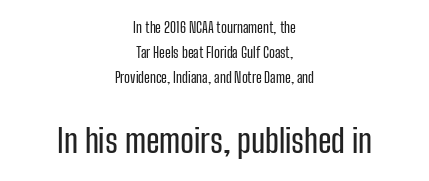
The image shows 33 px condensed sans-serif type, upright; set centered, line spacing 1.78x, normal letter spacing, not underlined; the second (bottom) block is 2.36x larger; low stroke contrast and a medium x-height.
